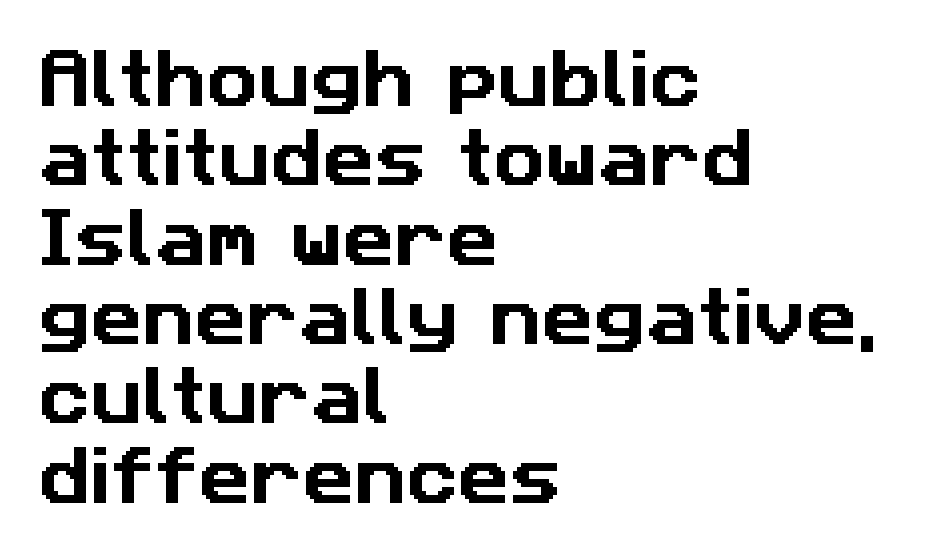
The image shows 64 px sans-serif type; set left-aligned, line spacing 1.24x, normal letter spacing, not underlined; low stroke contrast and a medium x-height.
